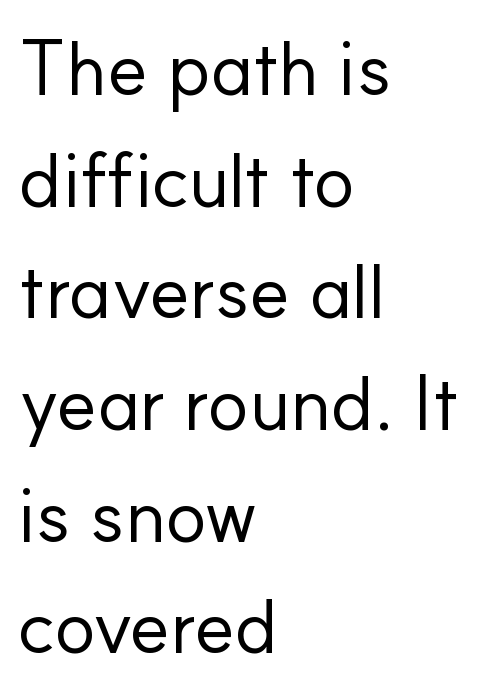
Q: Is the text bold? A: No.
Q: Is the text italic (slanted)? A: No, it is upright.
Q: Is the typeface a serif or a sans-serif typeface? A: Sans-serif.
Q: Is the text underlined? A: No.
Q: How is the paragraph aligned? A: Left-aligned.
Q: Is the spacing between letters normal or unusually wide? A: Normal.
Q: Is the spacing between lines tight, normal or loose? A: Normal.
Q: Width (condensed, normal, or wide)? A: Normal.
Q: Stroke contrast? A: Low.
Q: x-height? A: Small.
Q: Monospaced? A: No.
